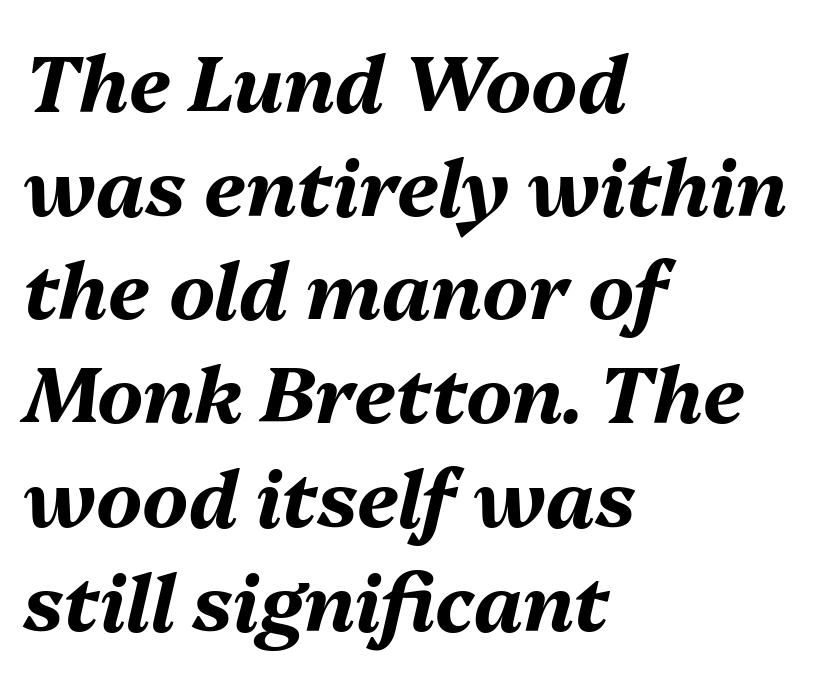
The glyphs have the mass of a bold cut. Check the space under the baseline: it is left empty. When letters slant like this, we call the style italic. Glyph-to-glyph distance matches everyday printed text.
